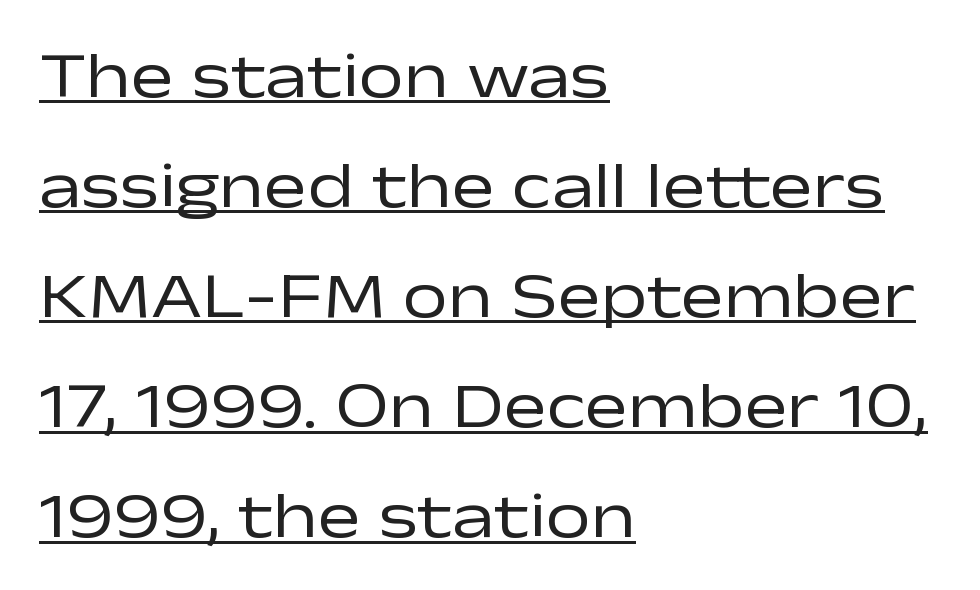
{"serif": "no", "italic": "no", "bold": "no", "weight": "regular", "width": "wide", "stroke_contrast": "low", "x_height": "medium", "monospaced": "no", "underline": "yes", "align": "left", "line_spacing_ratio": 1.72, "letter_spacing": "normal", "letter_spacing_em": 0.0, "glyph_px": 64}
